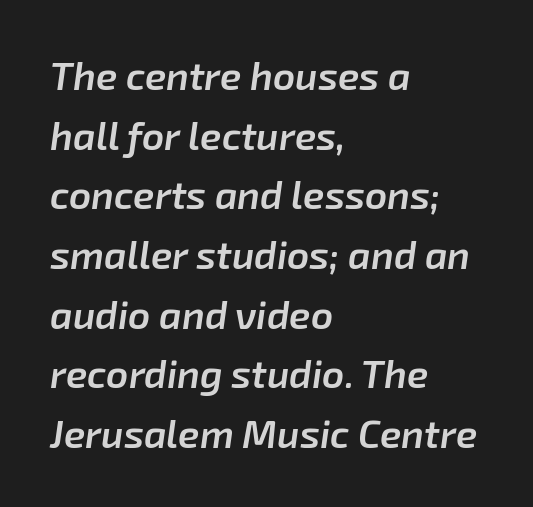
The image shows 39 px semibold type, italic (leaning right); set left-aligned, normal line spacing (1.53x), normal letter spacing, not underlined; low stroke contrast and a medium x-height.
